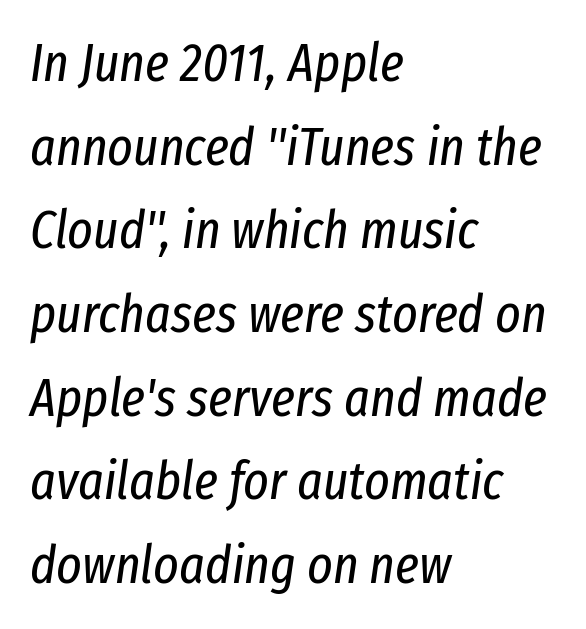
{"italic": "yes", "lean": "right", "slant_degrees": 8, "bold": "no", "weight": "regular", "width": "condensed", "stroke_contrast": "low", "x_height": "medium", "monospaced": "no", "underline": "no", "align": "left", "line_spacing": "normal", "line_spacing_ratio": 1.55, "letter_spacing": "normal", "letter_spacing_em": 0.0, "glyph_px": 54}
